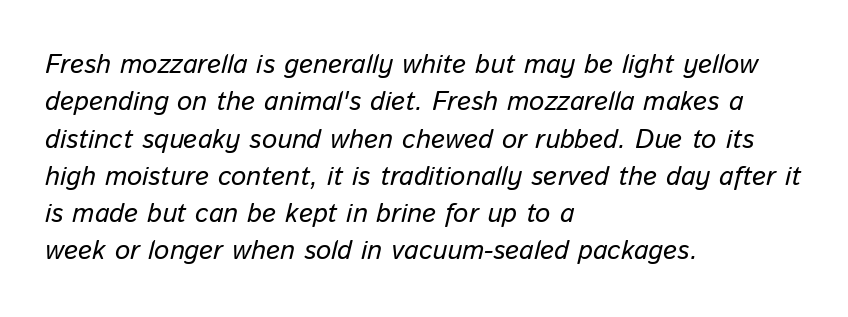
Q: Is the text italic (slanted)? A: Yes, it leans right by about 13 degrees.
Q: Is the text underlined? A: No.
Q: How is the paragraph aligned? A: Left-aligned.
Q: Is the spacing between letters normal or unusually wide? A: Normal.
Q: Is the spacing between lines tight, normal or loose? A: Normal.
